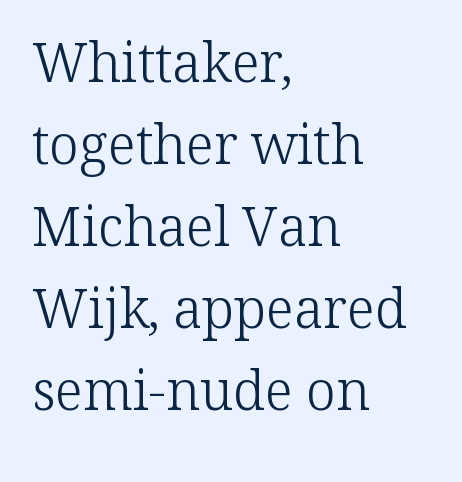
The image shows 54 px light serif type, upright; set left-aligned, normal line spacing (1.52x), normal letter spacing, not underlined; low stroke contrast and a medium x-height.
